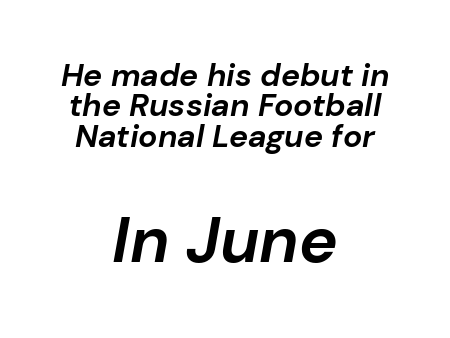
The image shows 65 px bold type, italic (leaning right); set centered, tight line spacing (0.95x), normal letter spacing, not underlined; the second (bottom) block is 2.03x larger; low stroke contrast and a medium x-height.
